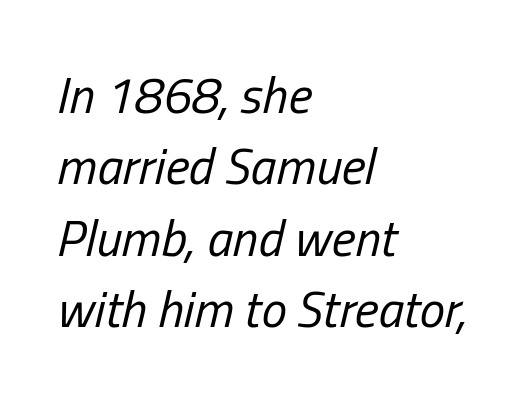
Q: Is the text bold? A: No.
Q: Is the text italic (slanted)? A: Yes, it leans right by about 13 degrees.
Q: Is the text underlined? A: No.
Q: How is the paragraph aligned? A: Left-aligned.
Q: Is the spacing between letters normal or unusually wide? A: Normal.
Q: Is the spacing between lines tight, normal or loose? A: Normal.
Q: Width (condensed, normal, or wide)? A: Condensed.
Q: Stroke contrast? A: Low.
Q: x-height? A: Medium.
Q: Monospaced? A: No.
